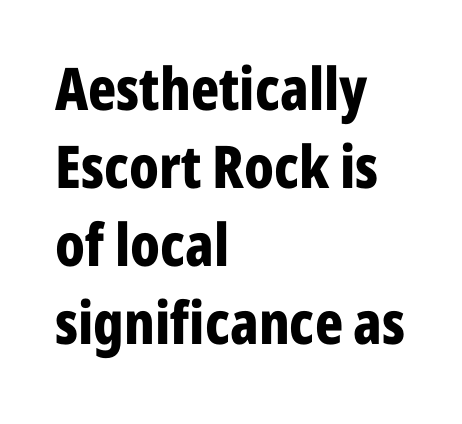
Q: Is the text bold? A: Yes.
Q: Is the text italic (slanted)? A: No, it is upright.
Q: Is the typeface a serif or a sans-serif typeface? A: Sans-serif.
Q: Is the text underlined? A: No.
Q: How is the paragraph aligned? A: Left-aligned.
Q: Is the spacing between letters normal or unusually wide? A: Normal.
Q: Is the spacing between lines tight, normal or loose? A: Normal.
Q: Width (condensed, normal, or wide)? A: Condensed.
Q: Stroke contrast? A: Low.
Q: x-height? A: Medium.
Q: Monospaced? A: No.
